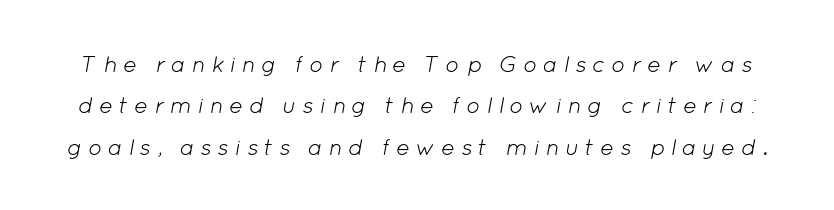
The image shows 23 px text type, italic (leaning right); set line spacing 1.8x, unusually wide letter spacing (+0.25 em), not underlined.
